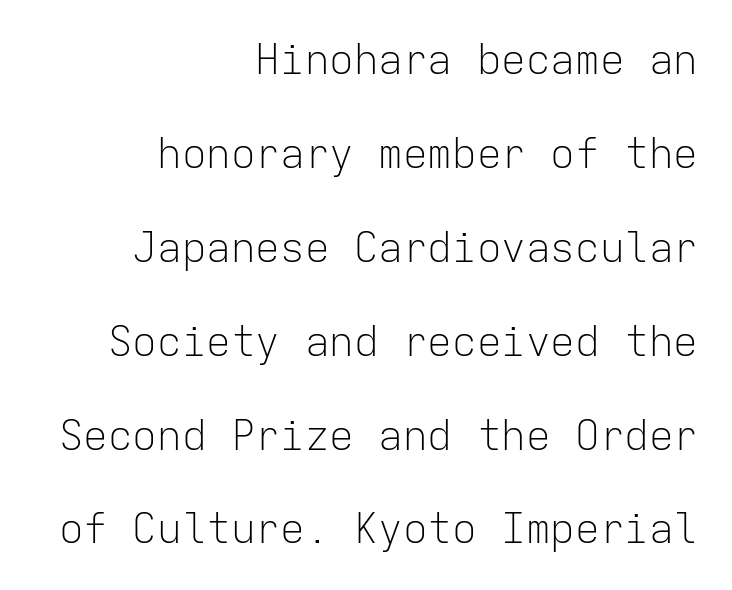
The image shows 41 px light sans-serif type, upright, monospaced; set right-aligned, loose line spacing (2.29x), normal letter spacing, not underlined; low stroke contrast and a medium x-height.
